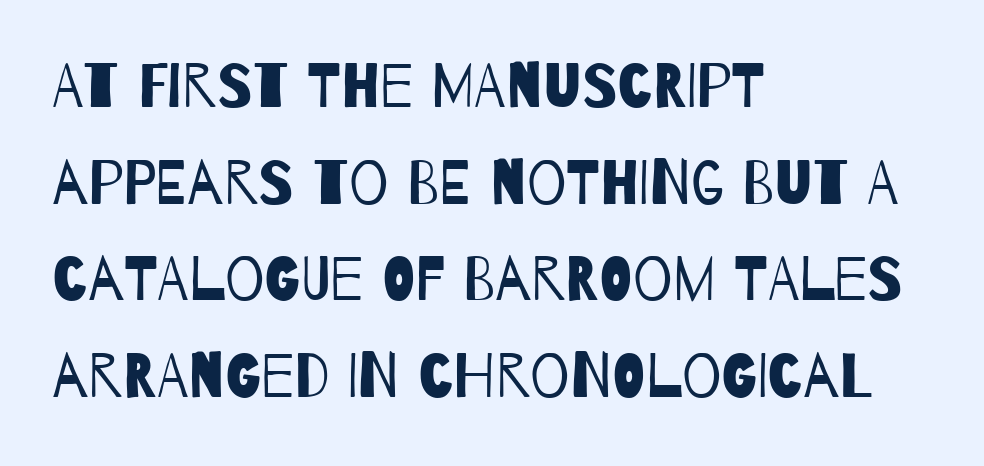
Honestly, there is no underline to notice here at all. What kind of face is this? One without serifs — a sans. Is there much room between lines? A standard amount, neither cramped nor airy. What stands out about the letter spacing? Nothing — it is the standard amount.
